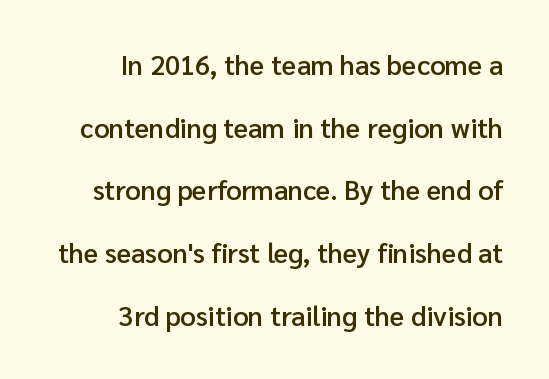
{"italic": "no", "bold": "semi", "underline": "no", "align": "right", "line_spacing": "loose", "line_spacing_ratio": 2.32, "letter_spacing": "normal", "letter_spacing_em": 0.0, "glyph_px": 27}
